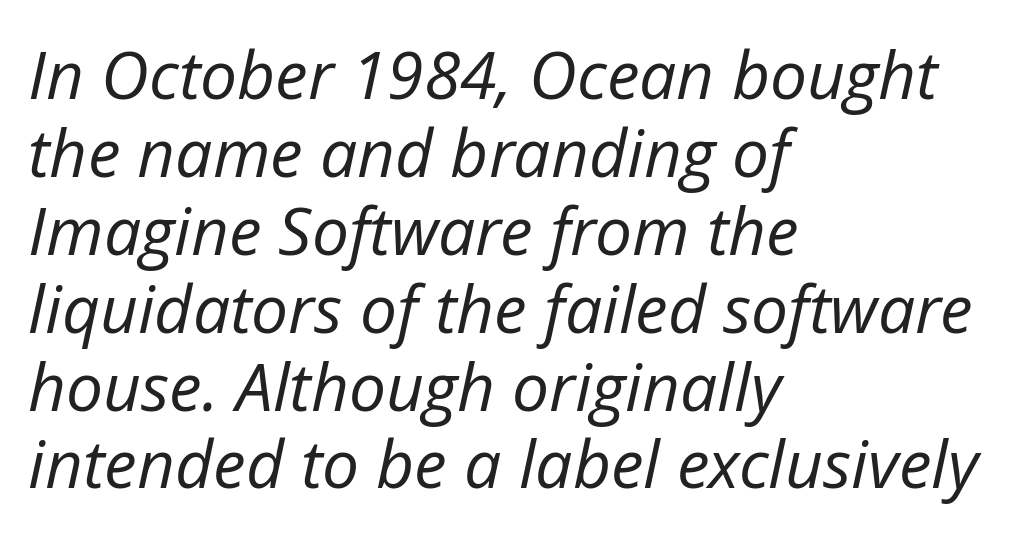
The space beneath each line is pristine and unruled. The typeface has the unassuming heft of standard copy or less. Students, note that the glyphs here touch the page at normal intervals. The rendering uses natural spacing where letterforms have individual widths. Rendered with sloped, italic letterforms. Short and long lines alike share a common starting point at left.
